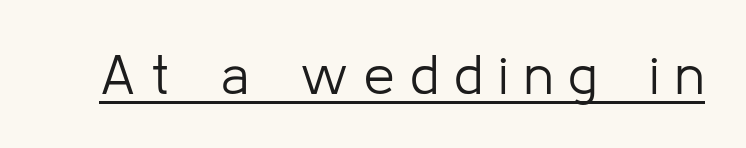
{"serif": "no", "italic": "no", "bold": "no", "weight": "light", "width": "normal", "stroke_contrast": "low", "x_height": "medium", "monospaced": "no", "underline": "yes", "letter_spacing": "wide", "letter_spacing_em": 0.28, "glyph_px": 55}
